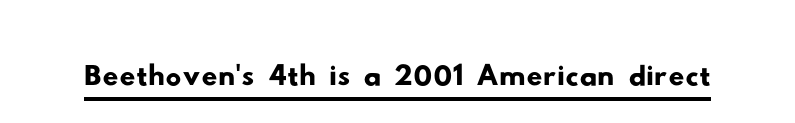
The rendering keeps characters at their native spacing. Underline: present. A typesetter would call this proportional, since set widths differ per character. The typeface chosen for these lines omits serifs.
